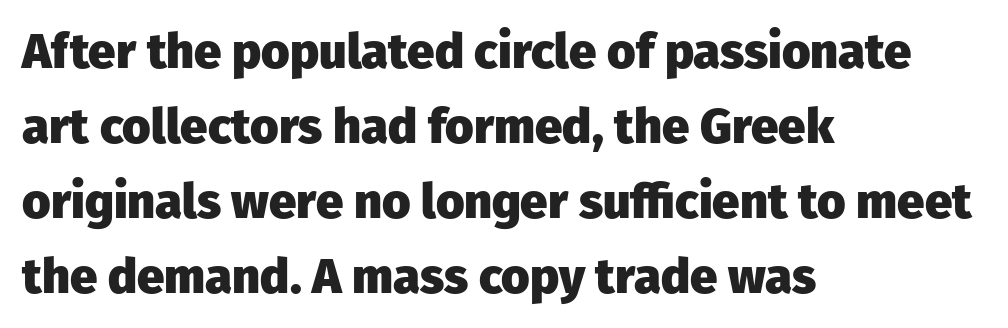
The image shows 49 px heavy sans-serif type, upright; set left-aligned, normal line spacing (1.53x), normal letter spacing, not underlined; low stroke contrast and a medium x-height.
